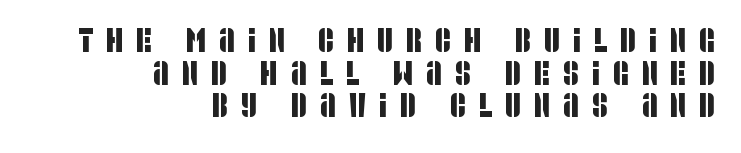
{"serif": "no", "width": "condensed", "stroke_contrast": "low", "x_height": "large", "monospaced": "no", "underline": "no", "align": "right", "line_spacing": "tight", "line_spacing_ratio": 0.96, "letter_spacing": "wide", "letter_spacing_em": 0.39, "glyph_px": 34}
